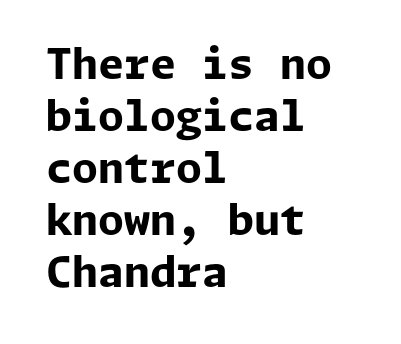
{"serif": "no", "italic": "no", "bold": "yes", "weight": "bold", "width": "normal", "stroke_contrast": "low", "x_height": "medium", "underline": "no", "align": "left", "line_spacing_ratio": 1.24, "letter_spacing": "normal", "letter_spacing_em": 0.0, "glyph_px": 42}
